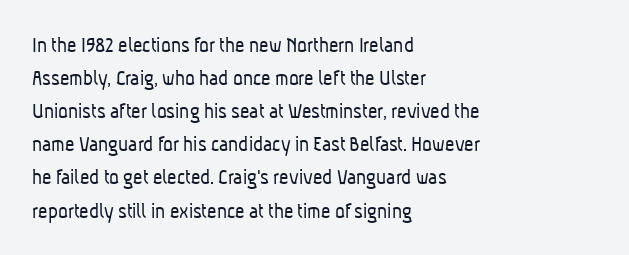
Q: Is the text bold? A: No.
Q: Is the text underlined? A: No.
Q: How is the paragraph aligned? A: Left-aligned.
Q: Is the spacing between letters normal or unusually wide? A: Normal.
Q: Is the spacing between lines tight, normal or loose? A: Normal.
